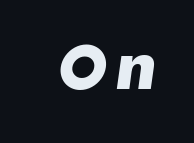
Clear beneath every line of the passage. Character widths vary here, with narrow letters taking less room than wide ones. This is oblique type, the kind used for emphasis or titles. Set as a true bold cut, around the 700 mark.
